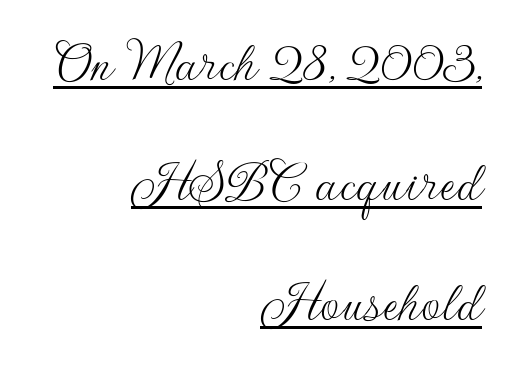
The line-height multiplier appears high, well above default. Regarding serifs, this sample does without them. No chunkiness to these letters — they're not bold. Does the copy run flush right? Yes — the right margin is perfectly even. Tracking value appears to be zero — textbook default spacing.
